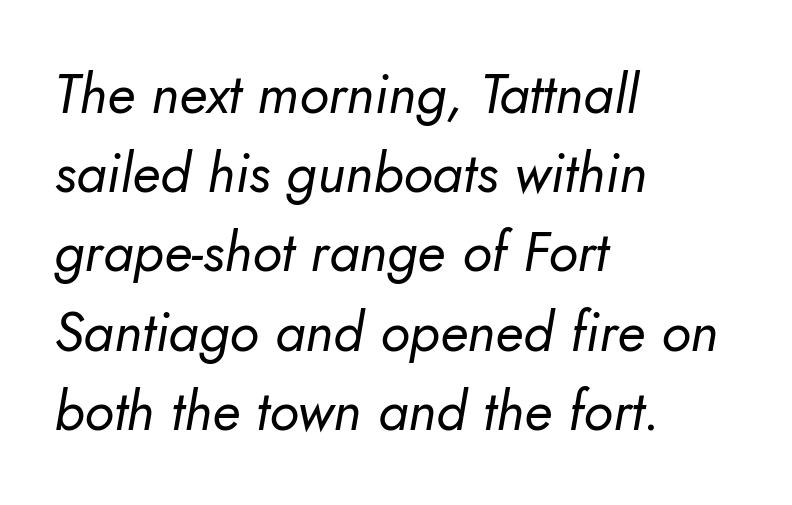
The image shows 55 px regular-weight type, italic (leaning right); set left-aligned, normal line spacing (1.44x), normal letter spacing, not underlined; low stroke contrast and a small x-height.
